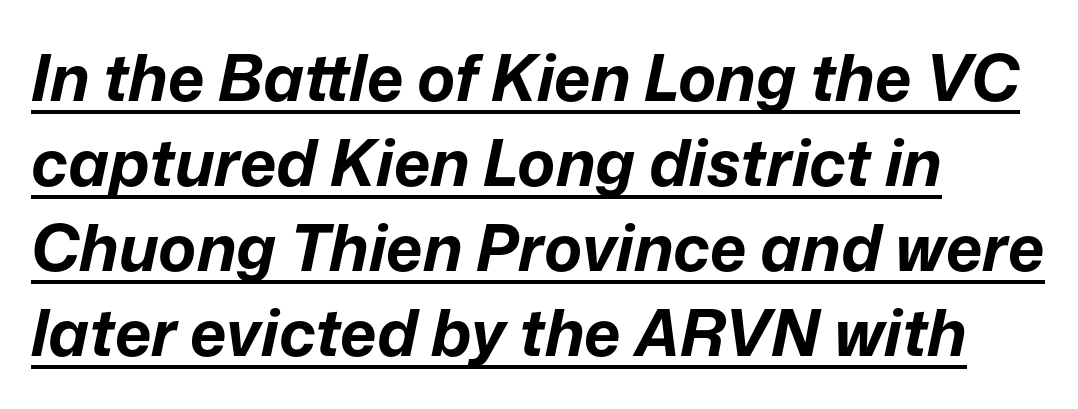
Notice how thick the strokes are: this is what a full bold looks like. Every word sits above its own underline. The passage shown stacks its lines at a standard gap. Observe the ordinary spacing: letters are neighbours, not strangers. The lines in this sample share a left origin and differ only in where they stop. Slant detected: the letters are inclined.
